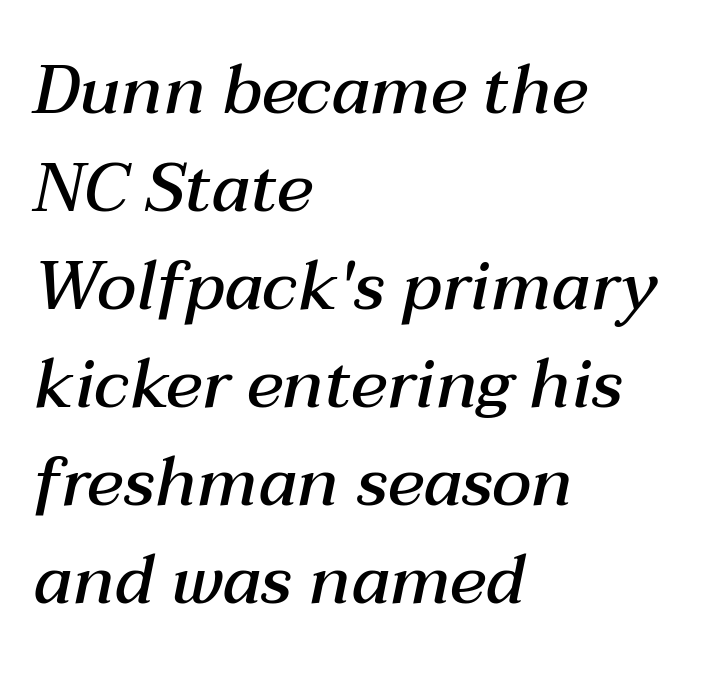
{"italic": "yes", "lean": "right", "slant_degrees": 12, "bold": "semi", "weight": "semibold", "width": "normal", "stroke_contrast": "medium", "x_height": "medium", "monospaced": "no", "underline": "no", "align": "left", "line_spacing": "normal", "line_spacing_ratio": 1.44, "letter_spacing": "normal", "letter_spacing_em": 0.0, "glyph_px": 68}
